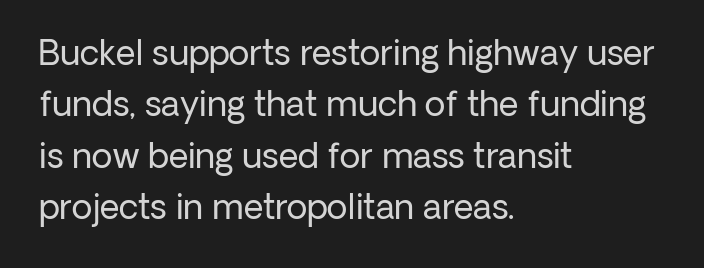
The image shows 34 px regular-weight sans-serif type, upright; set left-aligned, normal line spacing (1.51x), normal letter spacing, not underlined; low stroke contrast and a medium x-height.
